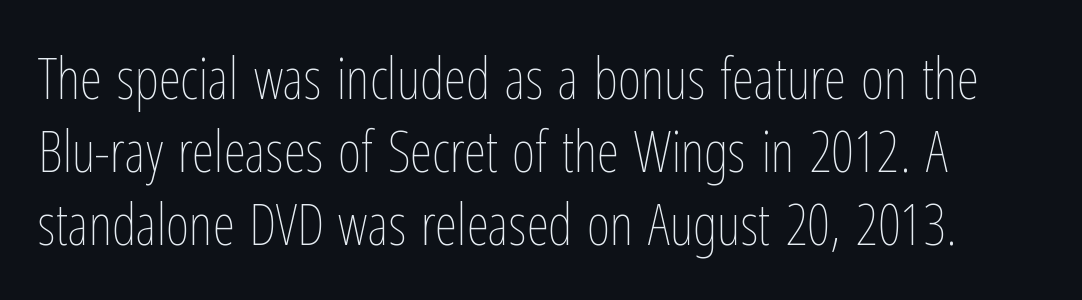
What's the leading like? Ordinary, nothing unusual. Every character sits straight up, as roman type does. The space beneath each line is pristine and unruled. Spacing between characters is what you'd get straight out of the box. Think of a printed novel: that variable character pitch is what you see here. Stems and bowls with no extra thickness — not bold.
